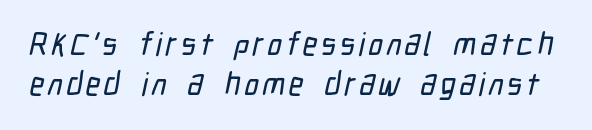
{"serif": "no", "width": "condensed", "stroke_contrast": "low", "x_height": "medium", "monospaced": "no", "underline": "no", "line_spacing": "normal", "line_spacing_ratio": 1.26, "glyph_px": 32}
